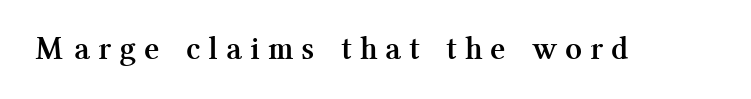
The space directly below the letters is spotless. These lines were composed using upright roman letters. These lines have a slow, spaced-out rhythm from letter to letter. The rendering uses natural spacing where letterforms have individual widths. Compared with an ordinary text face, these strokes are far heavier — a full bold. What kind of face is this? One with serifs.
